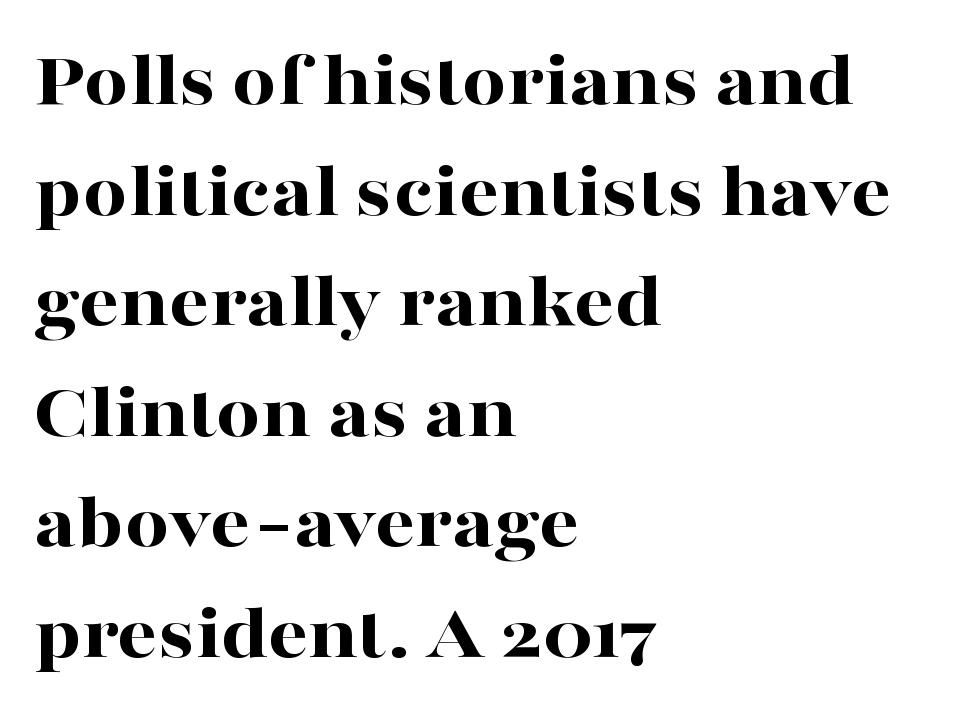
{"serif": "yes", "italic": "no", "bold": "yes", "weight": "bold", "width": "wide", "stroke_contrast": "high", "x_height": "medium", "monospaced": "no", "underline": "no", "align": "left", "line_spacing": "normal", "line_spacing_ratio": 1.4, "letter_spacing": "normal", "letter_spacing_em": 0.0, "glyph_px": 79}
